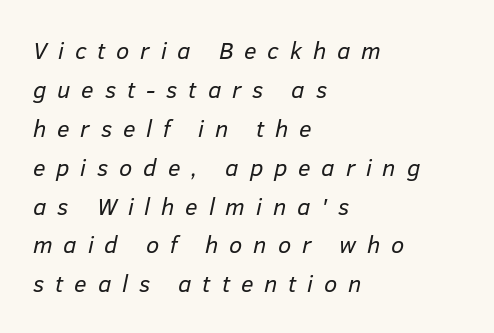
{"italic": "yes", "lean": "right", "slant_degrees": 12, "bold": "no", "underline": "no", "align": "left", "line_spacing": "normal", "line_spacing_ratio": 1.62, "letter_spacing": "wide", "letter_spacing_em": 0.45, "glyph_px": 24}
